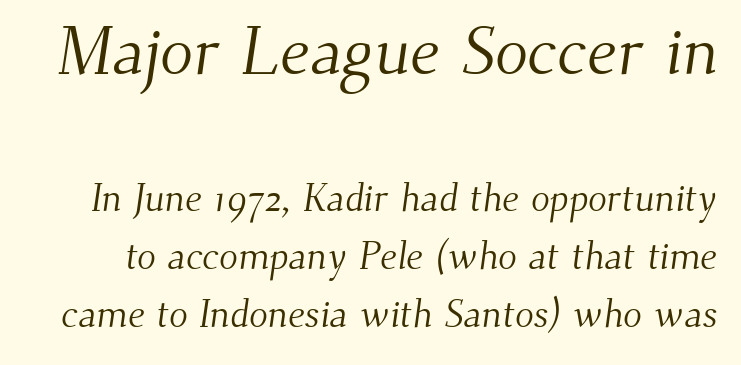
{"serif": "yes", "bold": "no", "weight": "light", "width": "normal", "stroke_contrast": "medium", "x_height": "small", "monospaced": "no", "underline": "no", "line_spacing": "normal", "line_spacing_ratio": 1.49, "letter_spacing": "normal", "letter_spacing_em": 0.0, "larger_block": "first", "size_ratio": 1.77, "glyph_px": 69}
